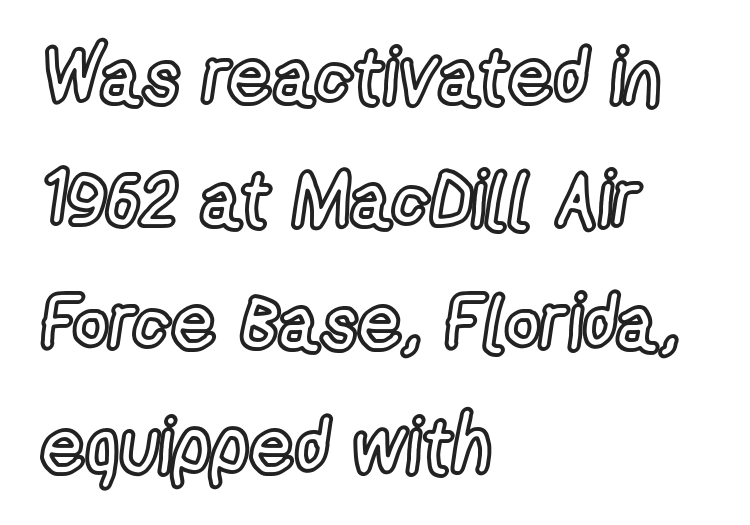
The image shows 78 px condensed type; set left-aligned, normal line spacing (1.58x), normal letter spacing, not underlined; a medium x-height.
